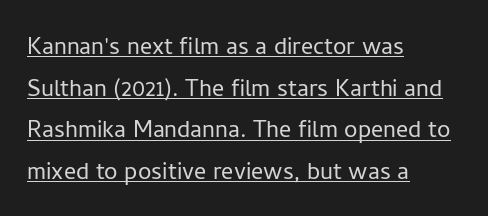
Reading down the block, your eye returns to a fixed left position each line. Proportional: the letters do not fall into vertical columns. No chunkiness to these letters — they're not bold. A roman cut, with each character standing at attention.
